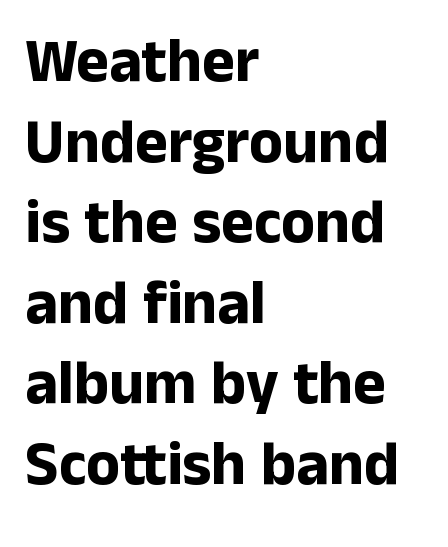
The image shows 62 px bold sans-serif type, upright; set left-aligned, normal line spacing (1.3x), normal letter spacing, not underlined; low stroke contrast and a medium x-height.
